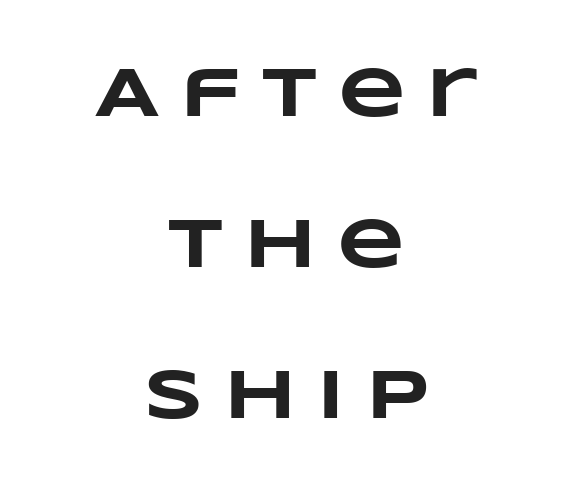
Q: Is the text bold? A: Yes.
Q: Is the text underlined? A: No.
Q: How is the paragraph aligned? A: Centered.
Q: Is the spacing between letters normal or unusually wide? A: Unusually wide.
Q: Is the spacing between lines tight, normal or loose? A: Loose.
Q: Width (condensed, normal, or wide)? A: Wide.
Q: Stroke contrast? A: Low.
Q: x-height? A: Large.
Q: Monospaced? A: No.
